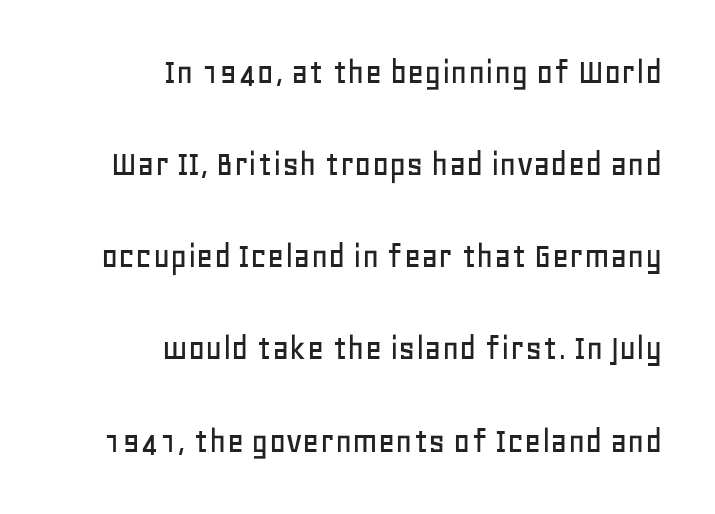
Q: Is the text italic (slanted)? A: No, it is upright.
Q: Is the typeface a serif or a sans-serif typeface? A: Sans-serif.
Q: Is the text underlined? A: No.
Q: How is the paragraph aligned? A: Right-aligned.
Q: Is the spacing between letters normal or unusually wide? A: Normal.
Q: Is the spacing between lines tight, normal or loose? A: Loose.
Q: Width (condensed, normal, or wide)? A: Normal.
Q: Stroke contrast? A: Low.
Q: x-height? A: Large.
Q: Monospaced? A: No.
